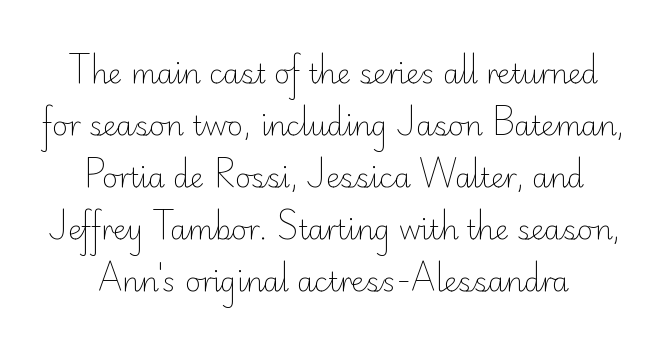
{"italic": "no", "bold": "no", "underline": "no", "line_spacing": "loose", "line_spacing_ratio": 1.93, "letter_spacing": "normal", "letter_spacing_em": 0.0, "glyph_px": 27}
